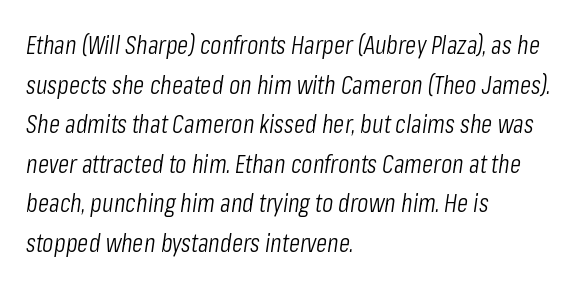
The paragraph shown leans on its left margin. Does the leading feel generous? No, just average. Descenders are the only things crossing below the line. These lines keep a tight, regular rhythm from letter to letter. The typography opts for an oblique posture over an upright one. Caption: face not bold, strokes unweighted.
